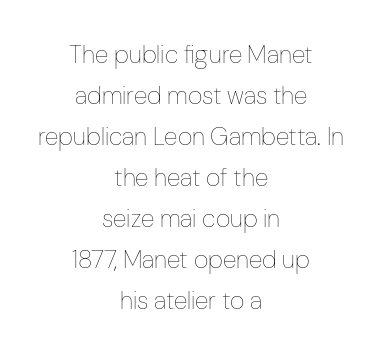
The leading is moderate, giving the passage an even texture. The weight would be labelled regular, book, light, or lighter still. The gap between lines stays unmarked. Compared with a flush-left layout, this one balances lines on the center instead. Posture: straight, roman, zero tilt.
